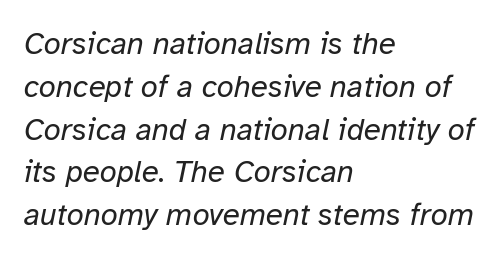
Q: Is the text bold? A: No.
Q: Is the text italic (slanted)? A: Yes, it leans right by about 12 degrees.
Q: Is the text underlined? A: No.
Q: How is the paragraph aligned? A: Left-aligned.
Q: Is the spacing between letters normal or unusually wide? A: Normal.
Q: Is the spacing between lines tight, normal or loose? A: Normal.
Q: Width (condensed, normal, or wide)? A: Normal.
Q: Stroke contrast? A: Low.
Q: x-height? A: Medium.
Q: Monospaced? A: No.
